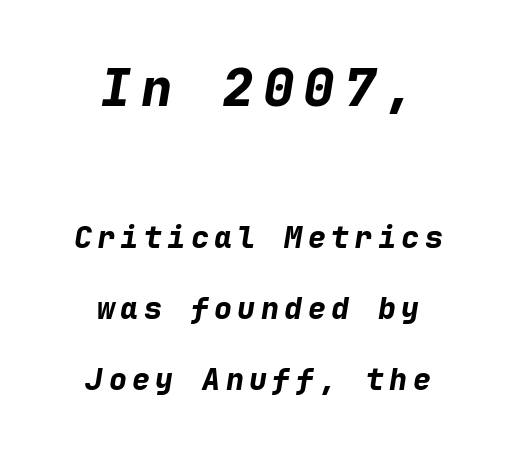
{"italic": "yes", "lean": "right", "slant_degrees": 9, "bold": "yes", "weight": "bold", "width": "normal", "stroke_contrast": "low", "x_height": "medium", "monospaced": "yes", "underline": "no", "align": "center", "line_spacing": "loose", "line_spacing_ratio": 2.37, "larger_block": "first", "size_ratio": 1.73, "glyph_px": 52}
